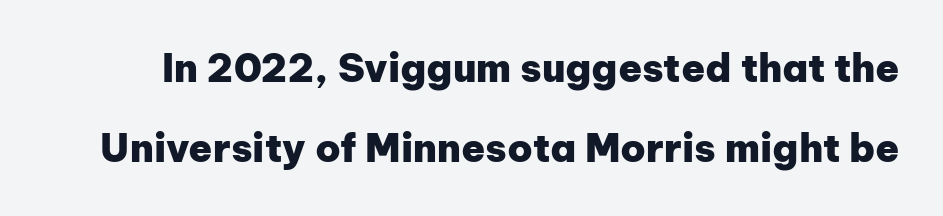
Q: Is the text bold? A: Yes.
Q: Is the text italic (slanted)? A: No, it is upright.
Q: Is the typeface a serif or a sans-serif typeface? A: Sans-serif.
Q: Is the text underlined? A: No.
Q: Is the spacing between letters normal or unusually wide? A: Normal.
Q: Is the spacing between lines tight, normal or loose? A: Loose.
Q: Width (condensed, normal, or wide)? A: Normal.
Q: Stroke contrast? A: Low.
Q: x-height? A: Medium.
Q: Monospaced? A: No.
